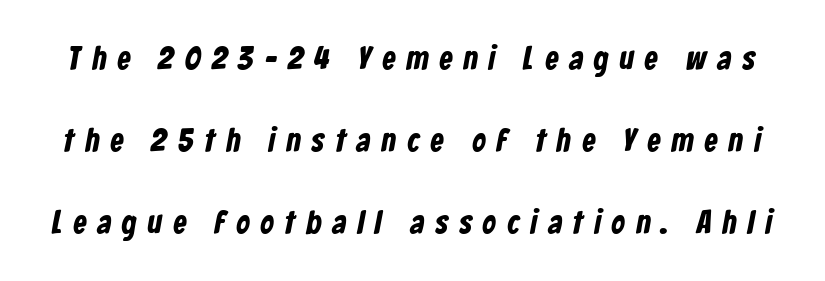
Words appear elongated and porous because spacing is wide. You could not count columns in this text — the font is proportionally spaced. The text was rendered using a sans face with plain stroke endings. The sample has been set heavy, in full bold.
